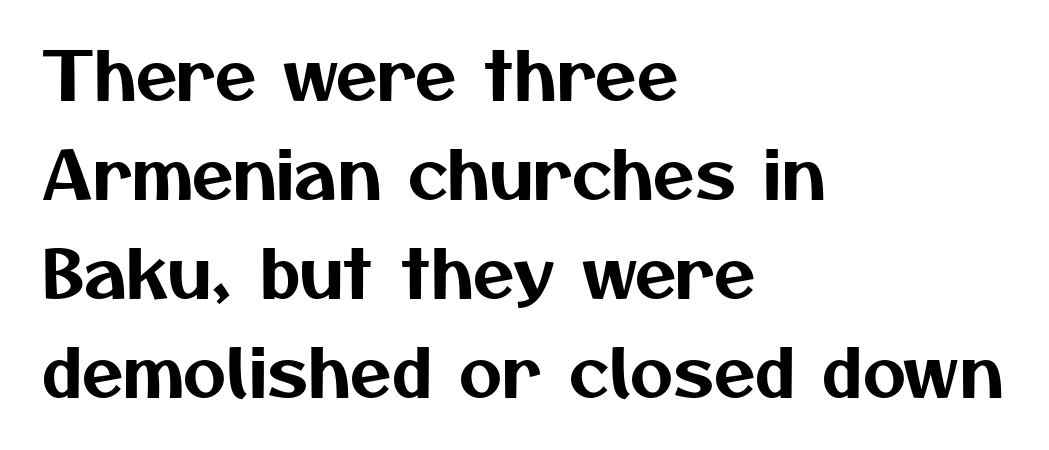
{"serif": "no", "width": "normal", "stroke_contrast": "medium", "x_height": "medium", "monospaced": "no", "underline": "no", "align": "left", "line_spacing": "normal", "line_spacing_ratio": 1.48, "letter_spacing": "normal", "letter_spacing_em": 0.0, "glyph_px": 67}
